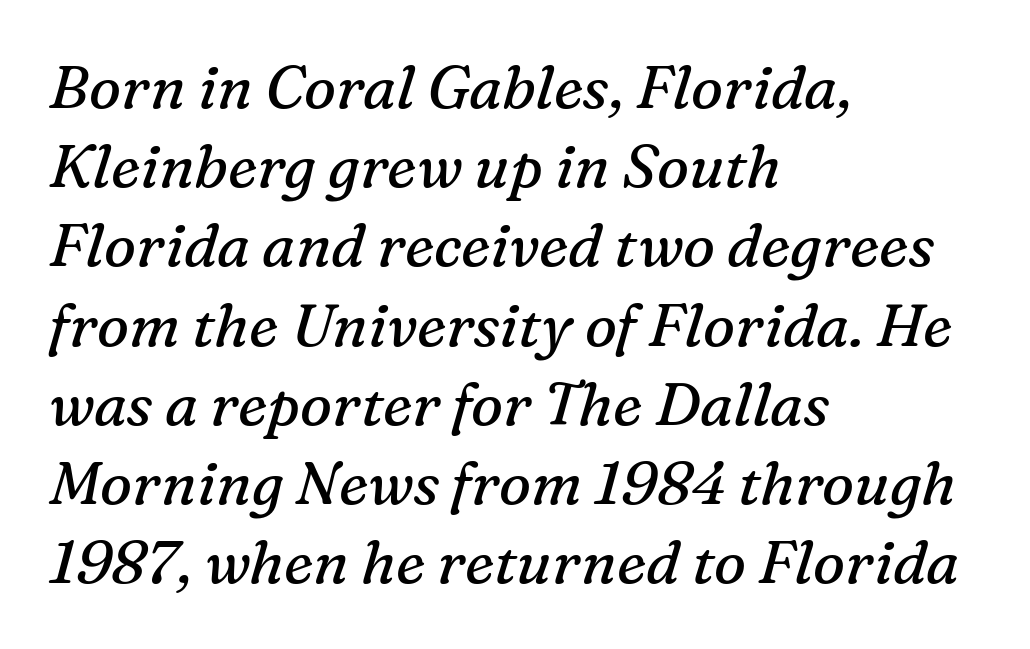
Leftover space on each line is placed entirely after the last word. Leading: standard. Caption: standard tracking, unaltered. The cut favours lightness, reaching ordinary text weight at its darkest. You could not count columns in this text — the font is proportionally spaced.
